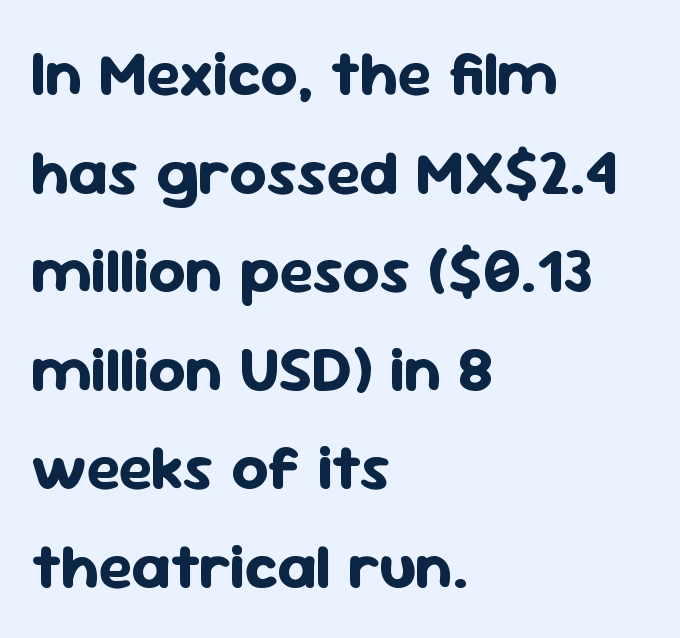
The image shows 64 px bold sans-serif type, upright; set left-aligned, normal line spacing (1.54x), normal letter spacing, not underlined; low stroke contrast and a medium x-height.
